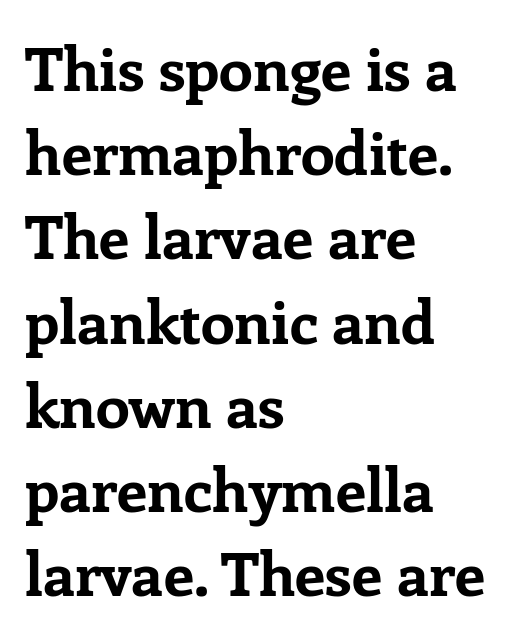
The image shows 61 px bold serif type, upright; set left-aligned, normal line spacing (1.38x), normal letter spacing, not underlined; low stroke contrast and a medium x-height.
